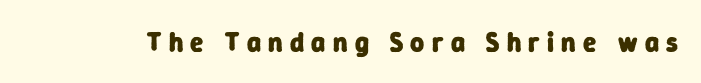
{"bold": "yes", "underline": "no", "letter_spacing": "wide", "letter_spacing_em": 0.27, "glyph_px": 27}
